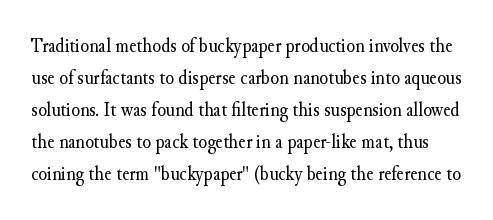
Does the leading feel generous? No, just average. Inter-character spacing is left at the font's built-in metrics. Upright lettering throughout. Letters rest on an invisible, unmarked baseline. The letterforms sit at book weight or below.
